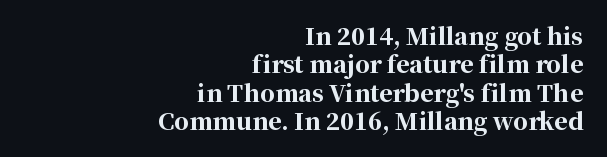
Q: Is the text bold? A: Yes.
Q: Is the text italic (slanted)? A: No, it is upright.
Q: Is the text underlined? A: No.
Q: How is the paragraph aligned? A: Right-aligned.
Q: Is the spacing between letters normal or unusually wide? A: Normal.
